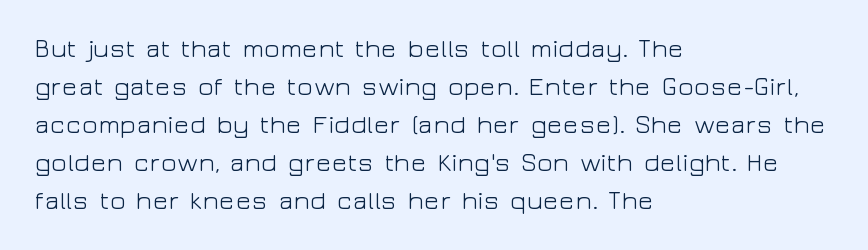
Q: Is the text bold? A: No.
Q: Is the text italic (slanted)? A: No, it is upright.
Q: Is the text underlined? A: No.
Q: How is the paragraph aligned? A: Left-aligned.
Q: Is the spacing between letters normal or unusually wide? A: Normal.
Q: Is the spacing between lines tight, normal or loose? A: Normal.
